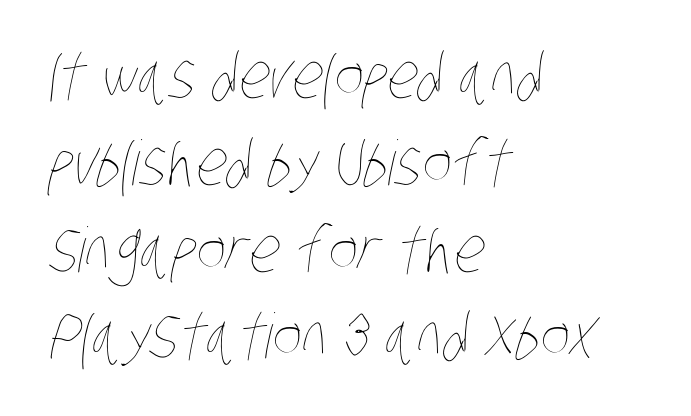
Horizontal bands of white between lines are of average thickness. Default kerning and tracking; the words read as compact shapes. Where is the straight margin? On the left. Character widths vary here, with narrow letters taking less room than wide ones. Weight: in the light-to-regular range. Plain, unruled lines of type.
